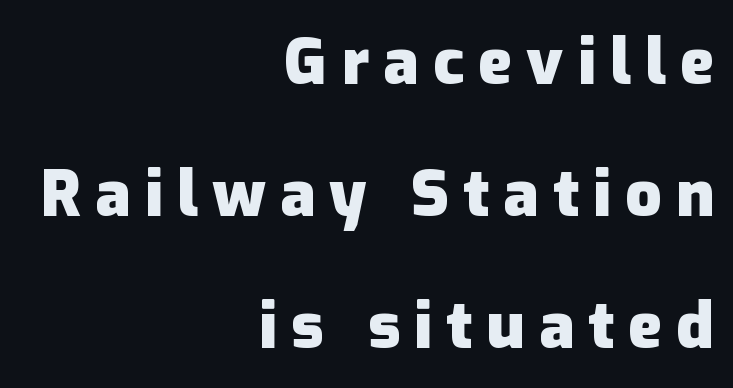
The image shows 64 px heavy sans-serif type, upright; set right-aligned, loose line spacing (2.06x), unusually wide letter spacing (+0.22 em), not underlined; low stroke contrast and a medium x-height.
